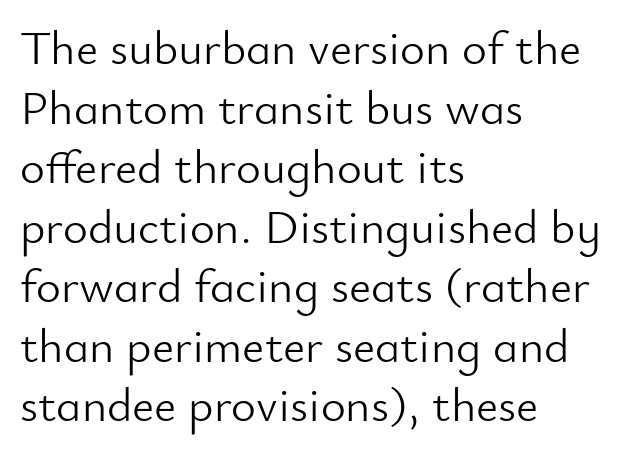
{"serif": "no", "italic": "no", "bold": "no", "weight": "light", "width": "normal", "stroke_contrast": "low", "x_height": "small", "monospaced": "no", "underline": "no", "align": "left", "line_spacing_ratio": 1.24, "letter_spacing": "normal", "letter_spacing_em": 0.0, "glyph_px": 48}
